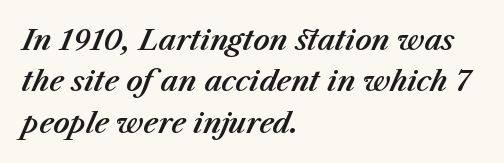
Q: Is the text italic (slanted)? A: Yes, it leans right by about 23 degrees.
Q: Is the text underlined? A: No.
Q: How is the paragraph aligned? A: Left-aligned.
Q: Is the spacing between letters normal or unusually wide? A: Normal.
Q: Is the spacing between lines tight, normal or loose? A: Normal.
Q: Width (condensed, normal, or wide)? A: Normal.
Q: Stroke contrast? A: Medium.
Q: x-height? A: Medium.
Q: Monospaced? A: No.
